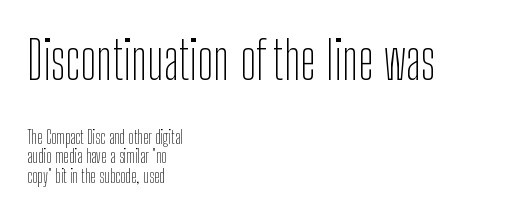
Q: Is the text bold? A: No.
Q: Is the text italic (slanted)? A: No, it is upright.
Q: Is the typeface a serif or a sans-serif typeface? A: Sans-serif.
Q: Is the text underlined? A: No.
Q: How is the paragraph aligned? A: Left-aligned.
Q: Is the spacing between letters normal or unusually wide? A: Normal.
Q: Is the spacing between lines tight, normal or loose? A: Tight.
Q: Which block of text is set in a larger size, the first (top) or the second (bottom)? A: The first (top) one.
Q: Width (condensed, normal, or wide)? A: Condensed.
Q: Stroke contrast? A: Low.
Q: x-height? A: Medium.
Q: Monospaced? A: No.
